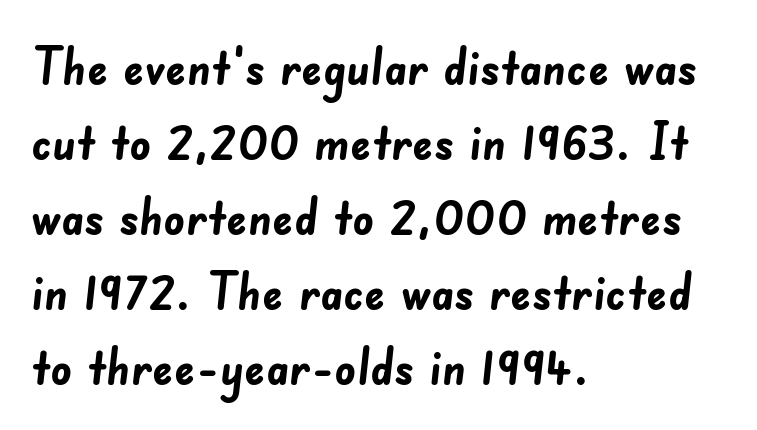
Q: Is the text bold? A: Yes.
Q: Is the typeface a serif or a sans-serif typeface? A: Sans-serif.
Q: Is the text underlined? A: No.
Q: How is the paragraph aligned? A: Left-aligned.
Q: Is the spacing between letters normal or unusually wide? A: Normal.
Q: Is the spacing between lines tight, normal or loose? A: Normal.
Q: Width (condensed, normal, or wide)? A: Normal.
Q: Stroke contrast? A: Low.
Q: x-height? A: Small.
Q: Monospaced? A: No.
